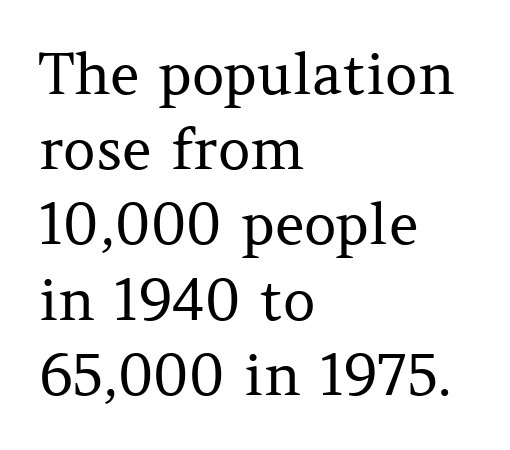
Q: Is the text bold? A: No.
Q: Is the text italic (slanted)? A: No, it is upright.
Q: Is the typeface a serif or a sans-serif typeface? A: Serif.
Q: Is the text underlined? A: No.
Q: How is the paragraph aligned? A: Left-aligned.
Q: Is the spacing between letters normal or unusually wide? A: Normal.
Q: Is the spacing between lines tight, normal or loose? A: Normal.
Q: Width (condensed, normal, or wide)? A: Normal.
Q: Stroke contrast? A: Medium.
Q: x-height? A: Medium.
Q: Monospaced? A: No.
